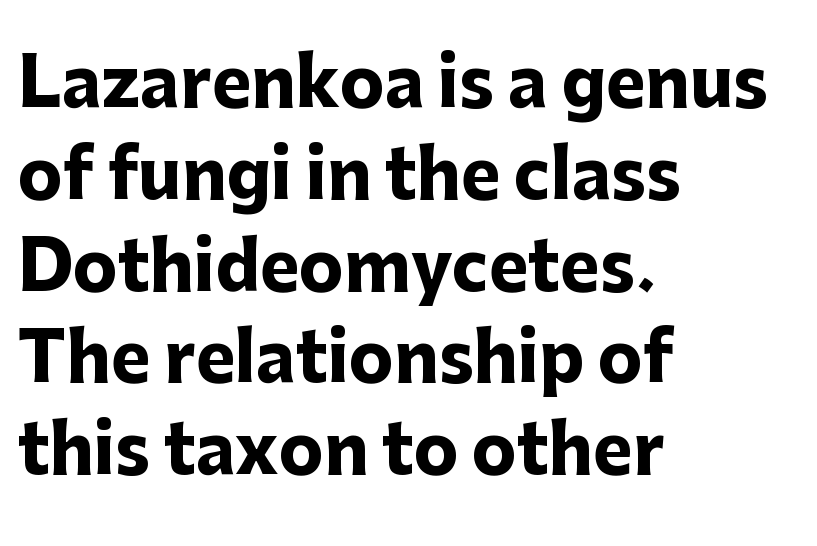
Q: Is the text bold? A: Yes.
Q: Is the text italic (slanted)? A: No, it is upright.
Q: Is the typeface a serif or a sans-serif typeface? A: Sans-serif.
Q: Is the text underlined? A: No.
Q: How is the paragraph aligned? A: Left-aligned.
Q: Is the spacing between letters normal or unusually wide? A: Normal.
Q: Is the spacing between lines tight, normal or loose? A: Normal.
Q: Width (condensed, normal, or wide)? A: Normal.
Q: Stroke contrast? A: Low.
Q: x-height? A: Medium.
Q: Monospaced? A: No.
